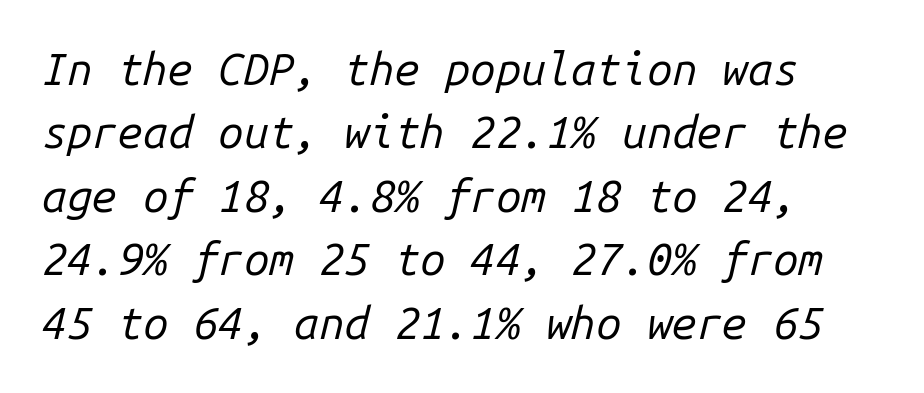
The image shows 45 px regular-weight type, italic (leaning right), monospaced; set normal line spacing (1.41x), normal letter spacing, not underlined; low stroke contrast and a medium x-height.
